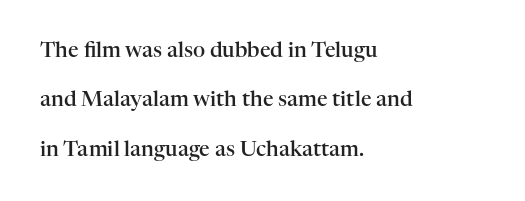
Does extra space separate the letters? No, they use regular spacing. Every character sits straight up, as roman type does. Moderately thickened strokes mark this as semibold type. Each row of text sits above clean, open space. The vertical gap from one line to the next is large.
